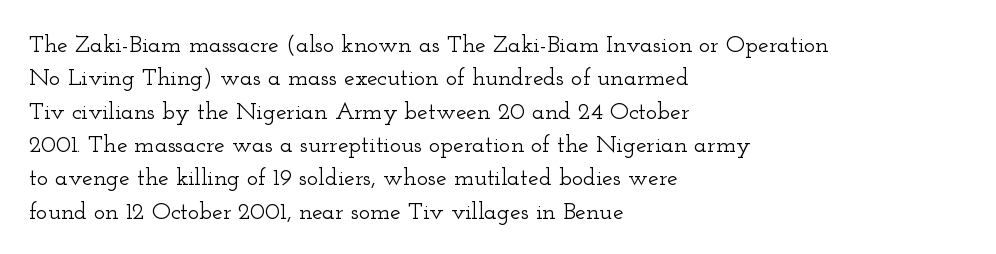
Style check: upright. Bare-footed words on every line. The passage shown has conventional tracking throughout. If you measured baseline to baseline, you'd find a middling distance. A student would call this left alignment; a typographer would say flush left, rag right.
